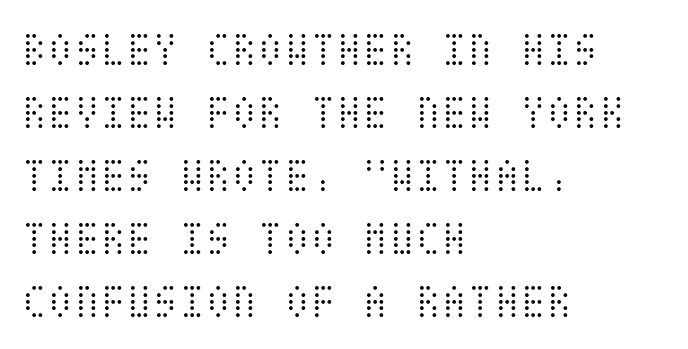
The image shows 48 px light, condensed type, upright; set left-aligned, normal line spacing (1.31x), normal letter spacing, not underlined; medium stroke contrast and a large x-height.
